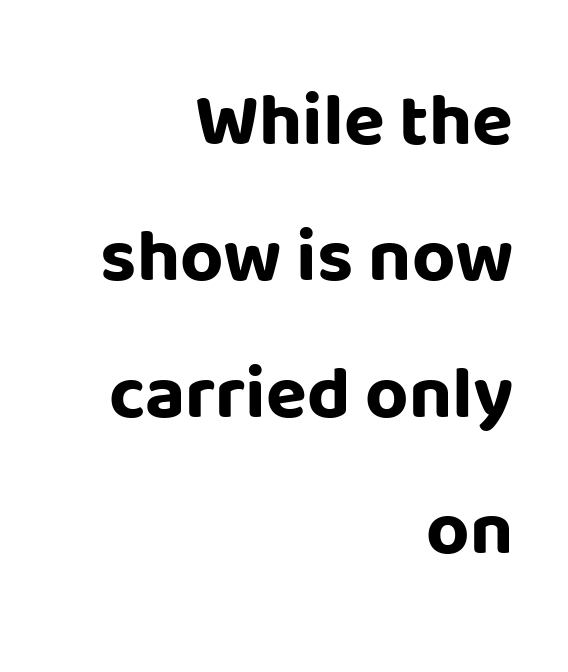
Q: Is the text bold? A: Yes.
Q: Is the text italic (slanted)? A: No, it is upright.
Q: Is the typeface a serif or a sans-serif typeface? A: Sans-serif.
Q: Is the text underlined? A: No.
Q: How is the paragraph aligned? A: Right-aligned.
Q: Is the spacing between letters normal or unusually wide? A: Normal.
Q: Width (condensed, normal, or wide)? A: Normal.
Q: Stroke contrast? A: Low.
Q: x-height? A: Large.
Q: Monospaced? A: No.
